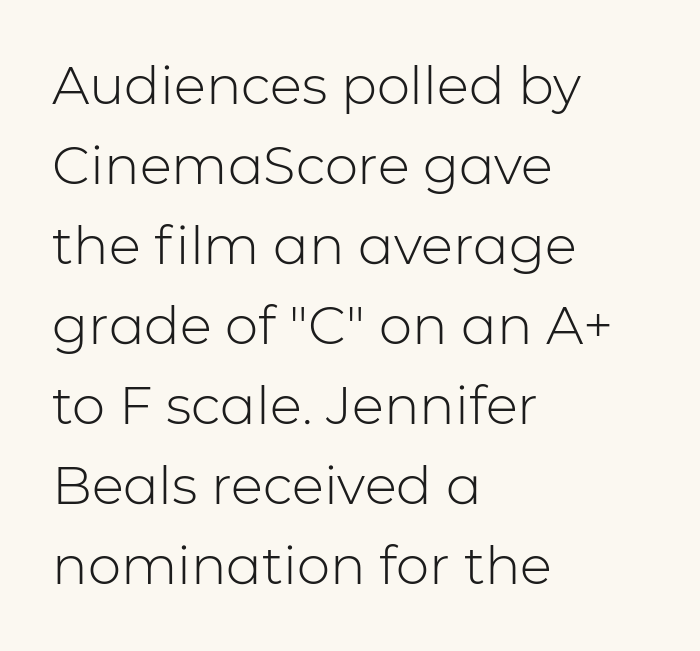
Typographically, this falls in the sans-serif category. The letterforms sit at book weight or below. The letters stand upright; this is a roman face. Character widths vary here, with narrow letters taking less room than wide ones.
